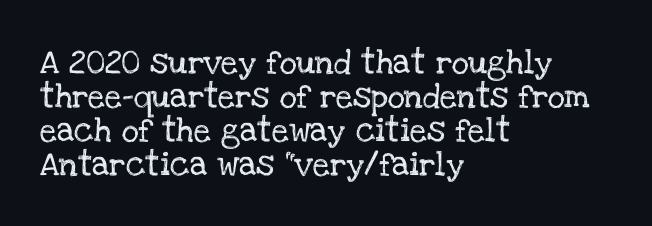
Here the glyphs are tracked normally, forming tight word shapes. A typesetter would call this leading conventional body-copy spacing. Descenders hang freely into open space. Typeset ragged right — the left edge is the straight one. Posture: upright roman.
